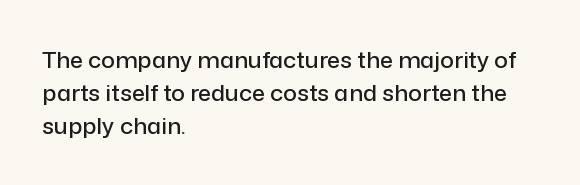
The block of text has a typical density, with ordinary space between rows. Tracking here is standard; glyphs follow each other at the usual distance. The strip under each line holds only bare page. The lettering holds an erect, upright posture throughout. Teacher's note: observe the even left margin — that is flush-left alignment.
